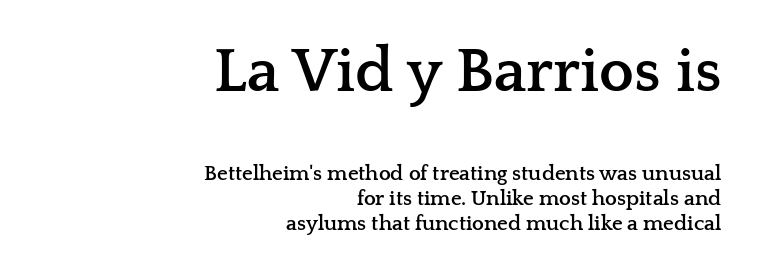
The image shows 62 px semibold, wide serif type, upright; set right-aligned, line spacing 1.2x, normal letter spacing, not underlined; the first (top) block is 2.95x larger; low stroke contrast and a medium x-height.
